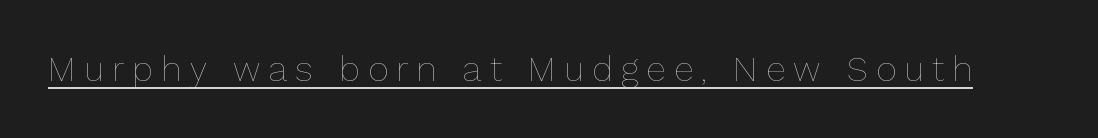
The image shows 35 px thin type, upright; set unusually wide letter spacing (+0.24 em), underlined; low stroke contrast and a medium x-height.
